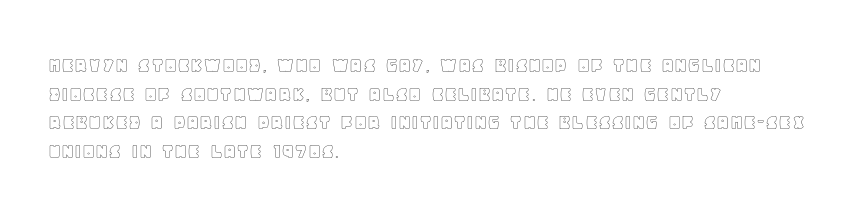
Each line starts at the same left margin while the right side varies. This sample uses plain, unmodified letter spacing. Only glyphs here, with clear space below each row. The letters stand upright; this is a roman face.
